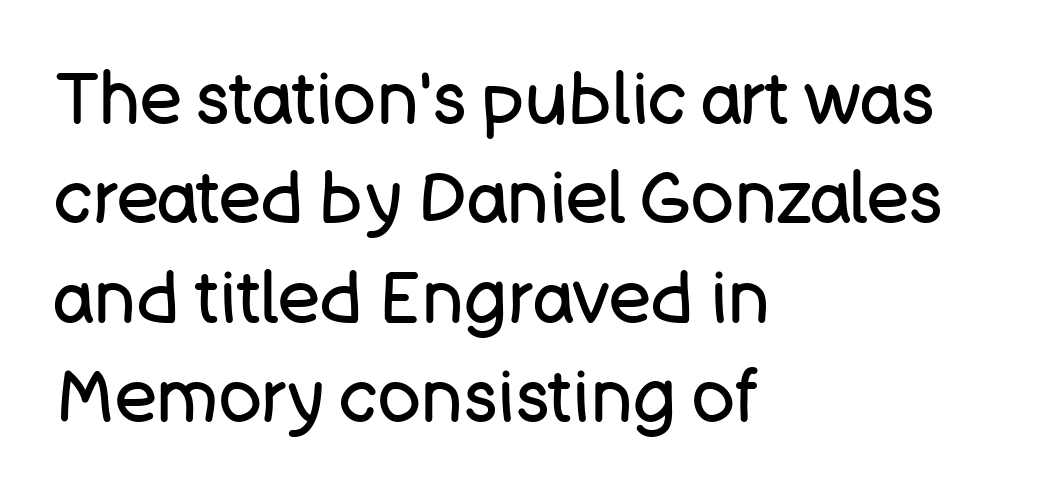
Descenders are the only things crossing below the line. What kind of face is this? One without serifs — a sans. The weight would be labelled regular, book, light, or lighter still. This sample keeps an unexceptional amount of space between lines. These lines are set flush left with a ragged right edge. This sample has the flowing, uneven cadence of proportional lettering.
